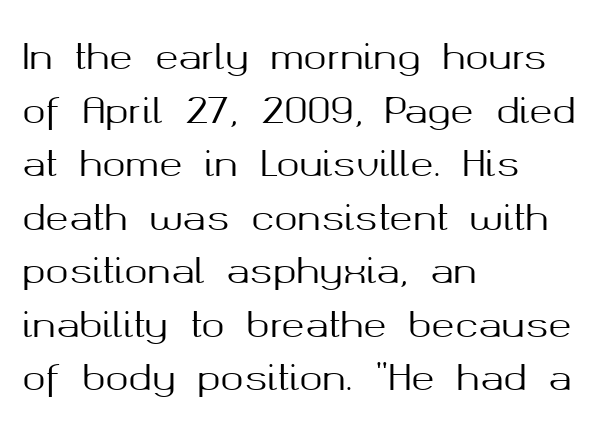
The image shows 35 px sans-serif type, upright; set left-aligned, normal line spacing (1.53x), normal letter spacing, not underlined; medium stroke contrast and a medium x-height.
